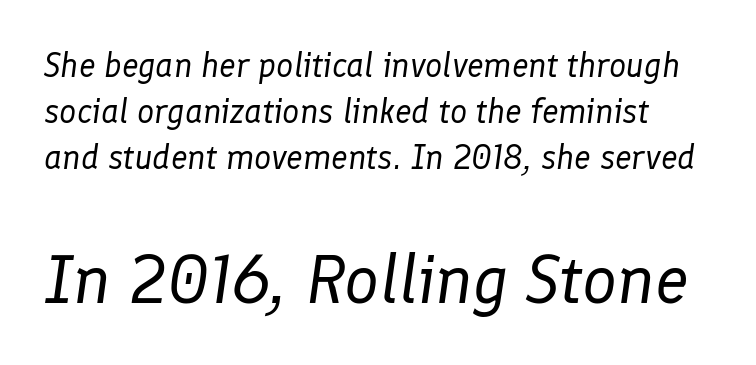
The image shows 69 px regular-weight type, italic (leaning right); set normal line spacing (1.35x), normal letter spacing, not underlined; the second (bottom) block is 2.03x larger; low stroke contrast and a medium x-height.
